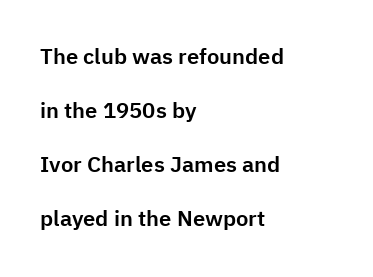
The image shows 22 px text type, upright; set left-aligned, loose line spacing (2.46x), normal letter spacing, not underlined.
